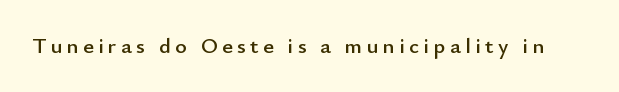
The strip under each line holds only bare page. The line texture is sparse and dotted thanks to wide tracking. Posture: vertical.
